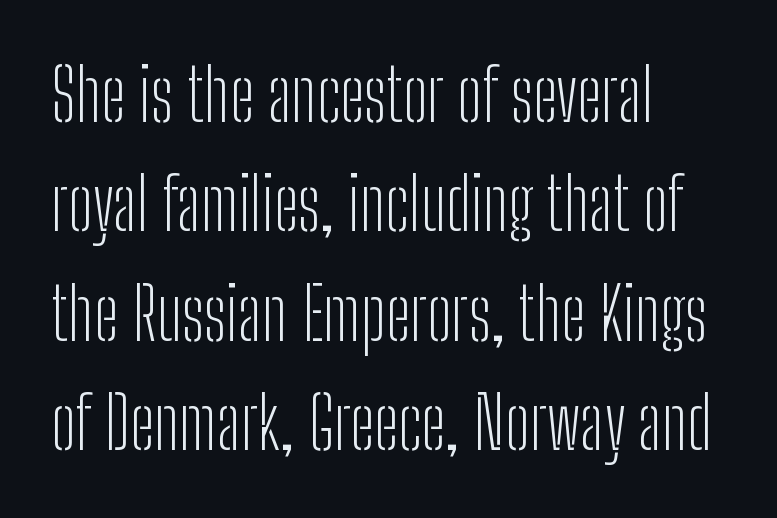
Q: Is the text bold? A: No.
Q: Is the text italic (slanted)? A: No, it is upright.
Q: Is the typeface a serif or a sans-serif typeface? A: Sans-serif.
Q: Is the text underlined? A: No.
Q: How is the paragraph aligned? A: Left-aligned.
Q: Is the spacing between letters normal or unusually wide? A: Normal.
Q: Is the spacing between lines tight, normal or loose? A: Normal.
Q: Width (condensed, normal, or wide)? A: Condensed.
Q: Stroke contrast? A: Low.
Q: x-height? A: Medium.
Q: Monospaced? A: No.
